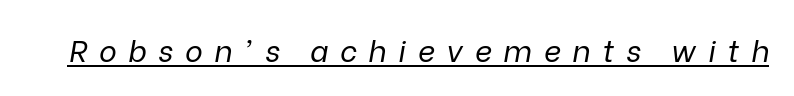
The image shows 30 px regular-weight type, italic (leaning right); set unusually wide letter spacing (+0.39 em), underlined; low stroke contrast and a medium x-height.
